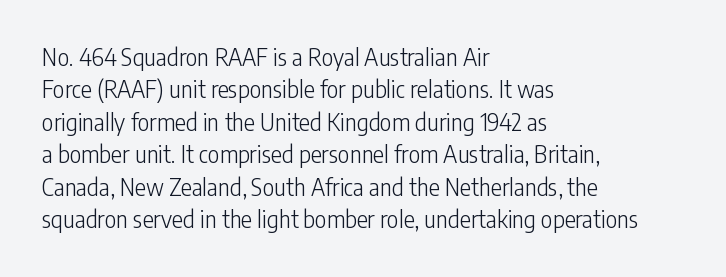
{"italic": "no", "bold": "no", "underline": "no", "align": "left", "line_spacing": "normal", "line_spacing_ratio": 1.41, "letter_spacing": "normal", "letter_spacing_em": 0.0, "glyph_px": 23}
